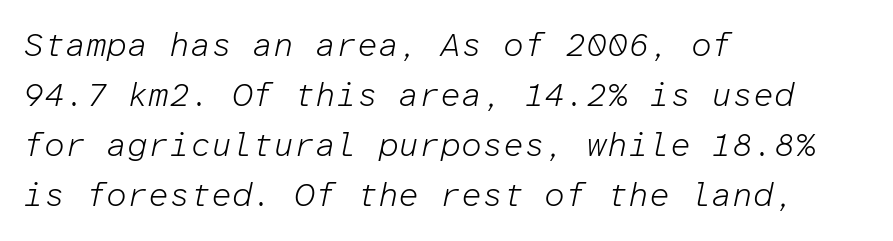
{"italic": "yes", "lean": "right", "slant_degrees": 12, "bold": "no", "weight": "light", "width": "normal", "stroke_contrast": "low", "x_height": "medium", "monospaced": "yes", "underline": "no", "align": "left", "line_spacing": "normal", "line_spacing_ratio": 1.52, "letter_spacing": "normal", "letter_spacing_em": 0.0, "glyph_px": 33}
